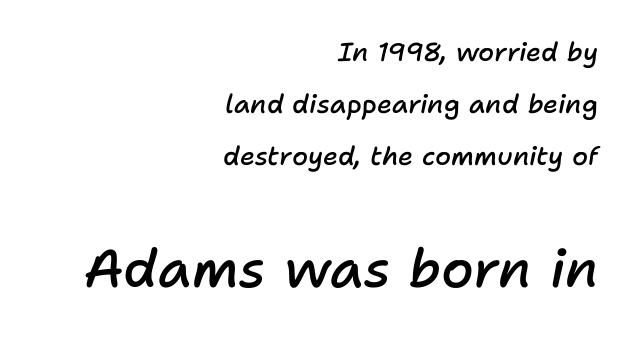
{"italic": "yes", "lean": "right", "slant_degrees": 11, "bold": "semi", "weight": "semibold", "width": "normal", "stroke_contrast": "low", "x_height": "medium", "monospaced": "no", "underline": "no", "align": "right", "line_spacing": "loose", "line_spacing_ratio": 2.0, "letter_spacing": "normal", "letter_spacing_em": 0.0, "larger_block": "second", "size_ratio": 2.04, "glyph_px": 53}
